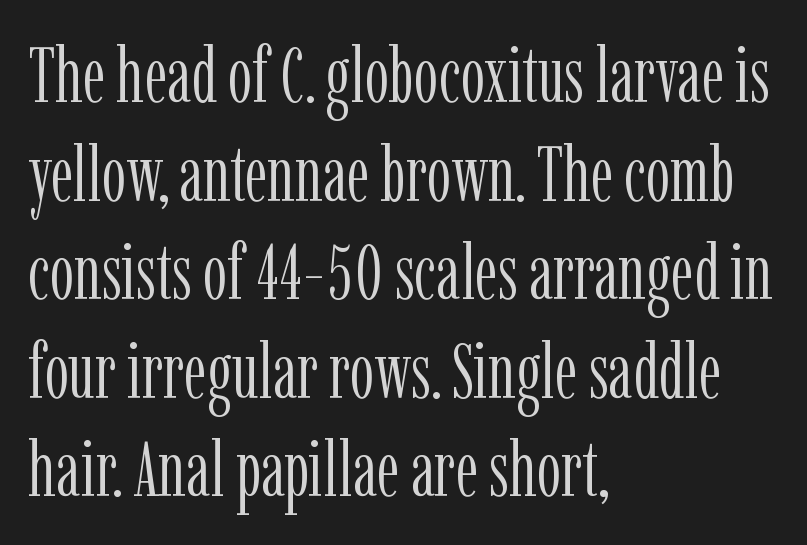
The image shows 77 px light, condensed serif type, upright; set left-aligned, normal line spacing (1.28x), normal letter spacing, not underlined; low stroke contrast and a medium x-height.
